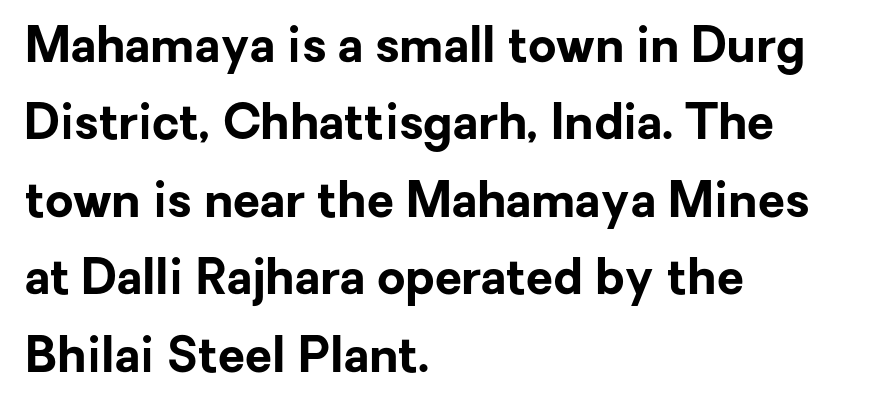
{"serif": "no", "italic": "no", "bold": "yes", "weight": "bold", "width": "normal", "stroke_contrast": "low", "x_height": "medium", "monospaced": "no", "underline": "no", "align": "left", "line_spacing": "normal", "line_spacing_ratio": 1.58, "letter_spacing": "normal", "letter_spacing_em": 0.0, "glyph_px": 49}
